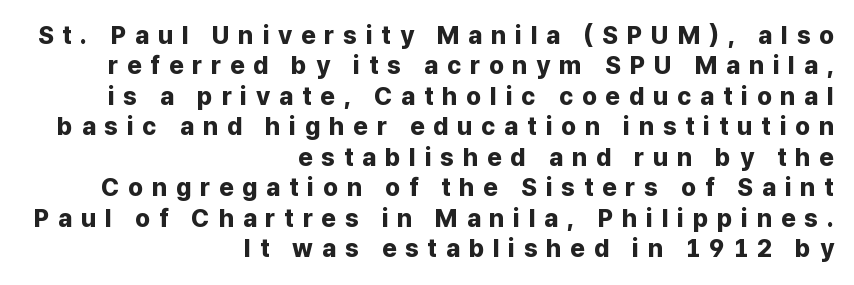
Q: Is the text bold? A: Yes.
Q: Is the text italic (slanted)? A: No, it is upright.
Q: Is the text underlined? A: No.
Q: How is the paragraph aligned? A: Right-aligned.
Q: Is the spacing between letters normal or unusually wide? A: Unusually wide.
